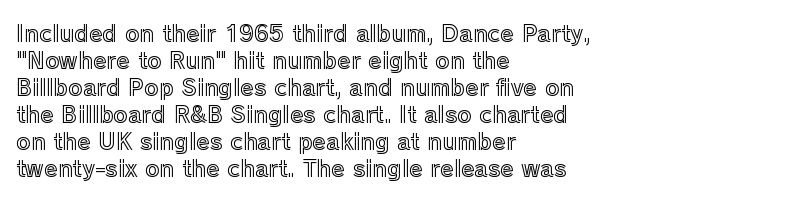
The image shows 22 px text type, upright; set left-aligned, line spacing 1.23x, normal letter spacing, not underlined.
